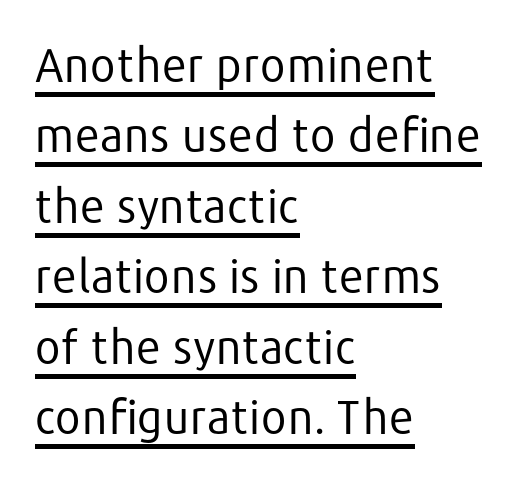
The image shows 46 px regular-weight sans-serif type, upright; set left-aligned, normal line spacing (1.53x), normal letter spacing, underlined; low stroke contrast and a medium x-height.
